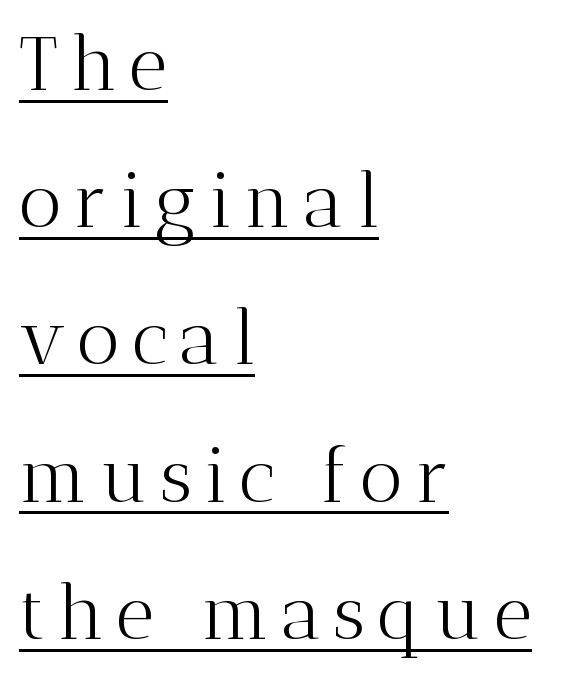
Q: Is the text bold? A: No.
Q: Is the text italic (slanted)? A: No, it is upright.
Q: Is the typeface a serif or a sans-serif typeface? A: Serif.
Q: Is the text underlined? A: Yes.
Q: How is the paragraph aligned? A: Left-aligned.
Q: Width (condensed, normal, or wide)? A: Normal.
Q: Stroke contrast? A: Medium.
Q: x-height? A: Medium.
Q: Monospaced? A: No.
